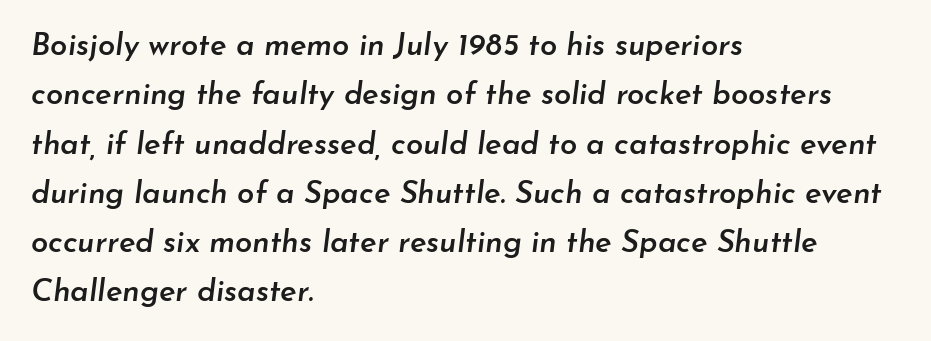
Q: Is the text bold? A: Semi-bold.
Q: Is the text italic (slanted)? A: Yes, it leans right by about 7 degrees.
Q: Is the text underlined? A: No.
Q: How is the paragraph aligned? A: Left-aligned.
Q: Is the spacing between letters normal or unusually wide? A: Normal.
Q: Is the spacing between lines tight, normal or loose? A: Normal.
Q: Width (condensed, normal, or wide)? A: Normal.
Q: Stroke contrast? A: Low.
Q: x-height? A: Small.
Q: Monospaced? A: No.
